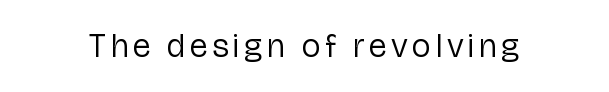
{"serif": "no", "italic": "no", "bold": "no", "weight": "regular", "width": "normal", "stroke_contrast": "low", "x_height": "medium", "monospaced": "no", "underline": "no", "glyph_px": 33}
